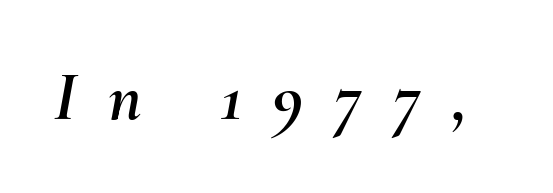
Q: Is the text italic (slanted)? A: Yes, it leans right by about 10 degrees.
Q: Is the text underlined? A: No.
Q: Is the spacing between letters normal or unusually wide? A: Unusually wide.
Q: Width (condensed, normal, or wide)? A: Normal.
Q: Stroke contrast? A: Medium.
Q: x-height? A: Small.
Q: Monospaced? A: No.
